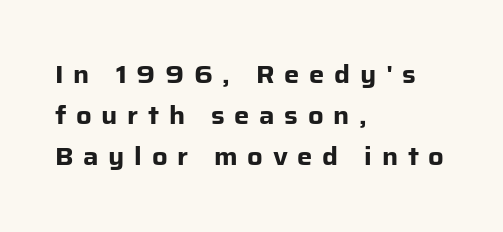
The image shows 24 px bold type, upright; set left-aligned, line spacing 1.71x, unusually wide letter spacing (+0.4 em), not underlined.
